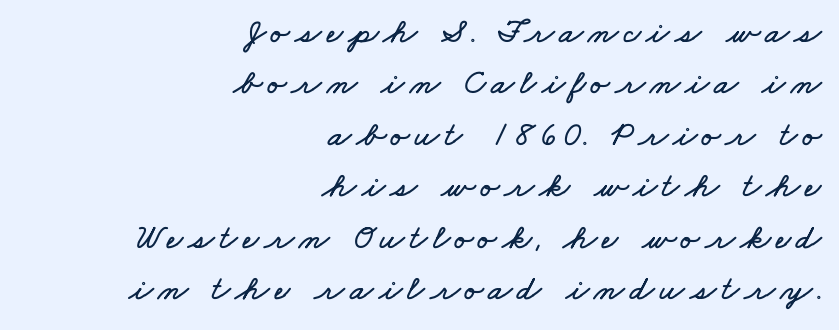
{"width": "wide", "stroke_contrast": "low", "x_height": "small", "monospaced": "no", "underline": "no", "align": "right", "line_spacing": "normal", "line_spacing_ratio": 1.47, "glyph_px": 35}
